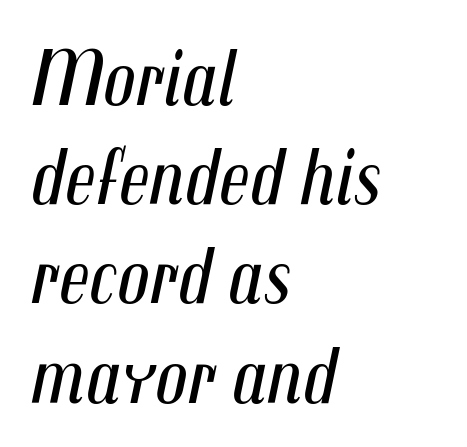
The image shows 80 px regular-weight, condensed type, italic (leaning right); set left-aligned, line spacing 1.24x, normal letter spacing, not underlined; medium stroke contrast and a medium x-height.
